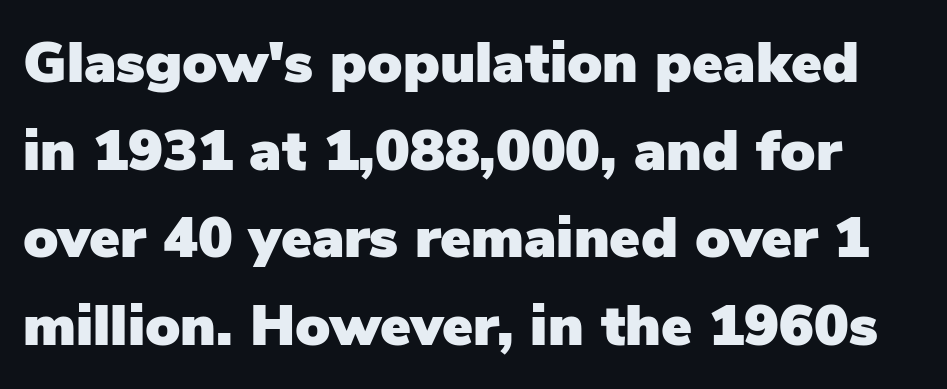
Q: Is the text italic (slanted)? A: No, it is upright.
Q: Is the typeface a serif or a sans-serif typeface? A: Sans-serif.
Q: Is the text underlined? A: No.
Q: Is the spacing between letters normal or unusually wide? A: Normal.
Q: Is the spacing between lines tight, normal or loose? A: Normal.
Q: Width (condensed, normal, or wide)? A: Normal.
Q: Stroke contrast? A: Low.
Q: x-height? A: Medium.
Q: Monospaced? A: No.
